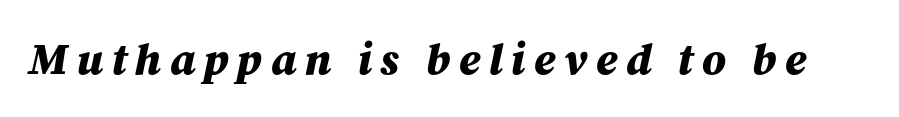
The image shows 44 px bold type, italic (leaning right); set not underlined; medium stroke contrast and a medium x-height.
